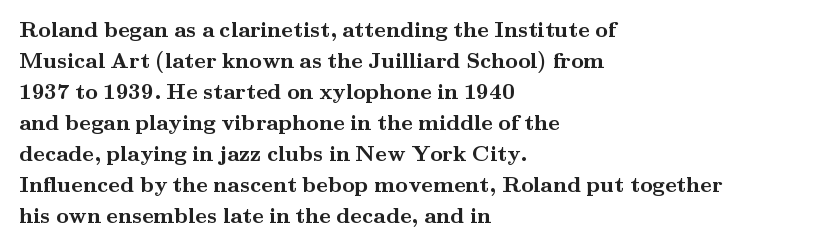
Q: Is the text bold? A: Yes.
Q: Is the text italic (slanted)? A: No, it is upright.
Q: Is the text underlined? A: No.
Q: How is the paragraph aligned? A: Left-aligned.
Q: Is the spacing between letters normal or unusually wide? A: Normal.
Q: Is the spacing between lines tight, normal or loose? A: Normal.
